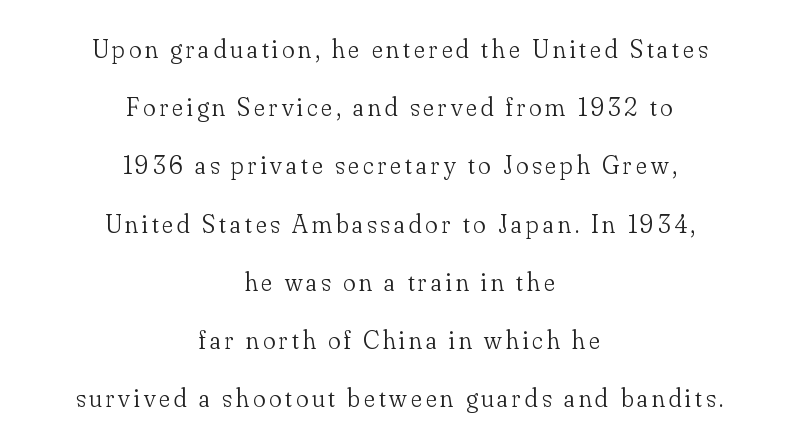
Q: Is the text bold? A: No.
Q: Is the text italic (slanted)? A: No, it is upright.
Q: Is the text underlined? A: No.
Q: How is the paragraph aligned? A: Centered.
Q: Is the spacing between lines tight, normal or loose? A: Loose.
